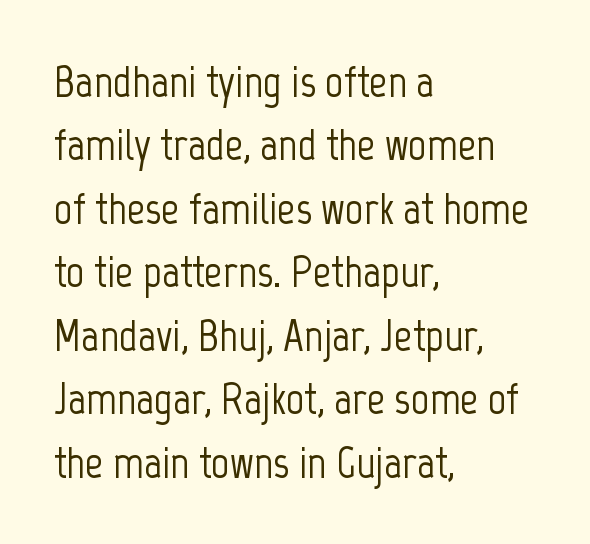
Which margin do the lines hug? The left one — the right edge is uneven. Only glyphs here, with clear space below each row. The font family rendered here belongs to the sans-serif group. Does the lettering tilt? It doesn't — this is upright. Leading matches the norm, producing a regular column.
